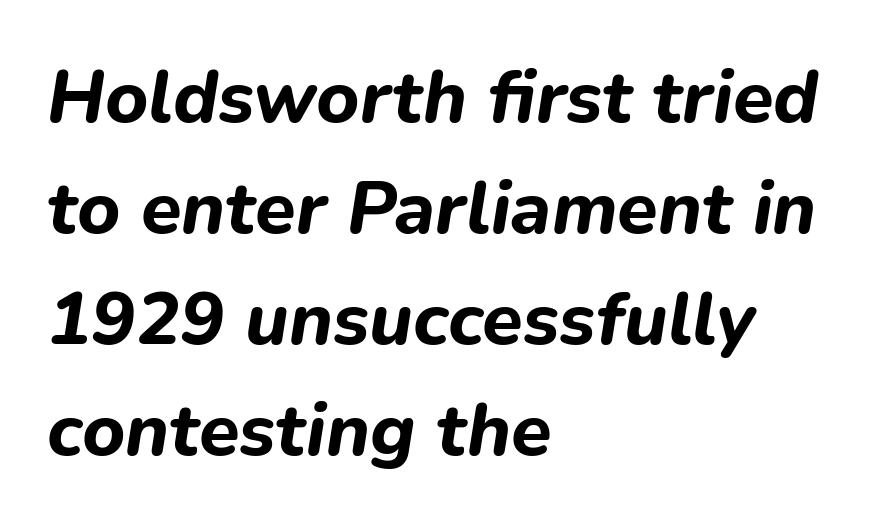
Here the designer chose a conventional face with non-uniform glyph widths. The rag falls on the right side of this text block. The glyphs have the mass of a bold cut. What's the leading like? Ordinary, nothing unusual.
